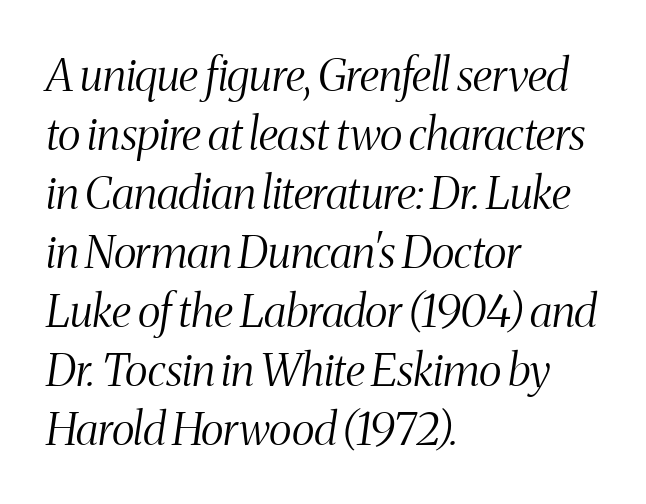
Check under the words: just untouched page. Is there much room between lines? A standard amount, neither cramped nor airy. On a weight scale, this lands at 450 or below. Tracking value appears to be zero — textbook default spacing. What kind of face is this? One with serifs.
